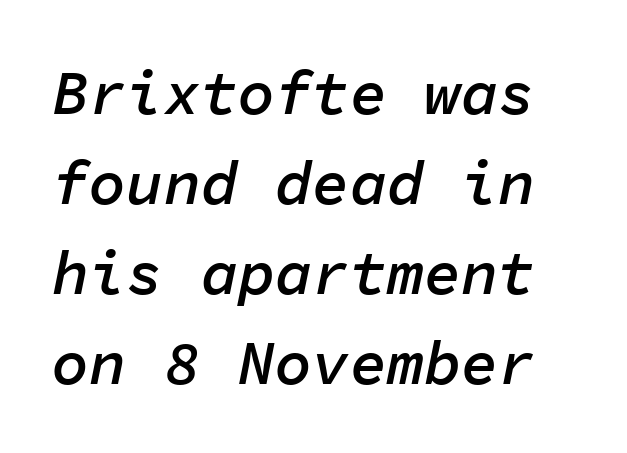
{"italic": "yes", "lean": "right", "slant_degrees": 11, "bold": "semi", "weight": "semibold", "width": "normal", "stroke_contrast": "low", "x_height": "medium", "monospaced": "yes", "underline": "no", "line_spacing": "normal", "line_spacing_ratio": 1.45, "letter_spacing": "normal", "letter_spacing_em": 0.0, "glyph_px": 62}
